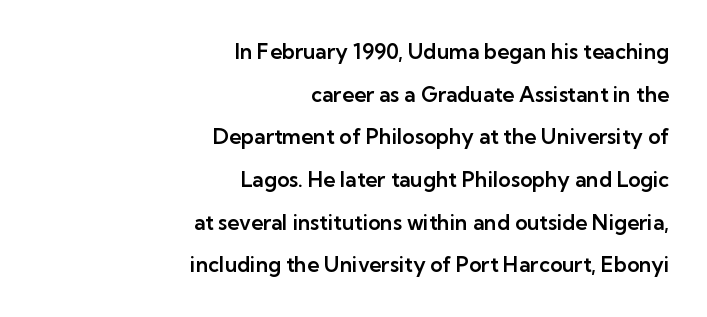
The image shows 21 px text type, upright; set right-aligned, loose line spacing (2.03x), normal letter spacing, not underlined.
